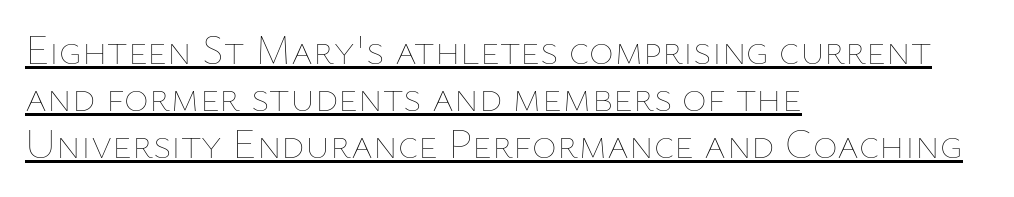
Q: Is the text bold? A: No.
Q: Is the text italic (slanted)? A: No, it is upright.
Q: Is the text underlined? A: Yes.
Q: How is the paragraph aligned? A: Left-aligned.
Q: Is the spacing between letters normal or unusually wide? A: Normal.
Q: Is the spacing between lines tight, normal or loose? A: Tight.
Q: Width (condensed, normal, or wide)? A: Normal.
Q: Stroke contrast? A: Low.
Q: x-height? A: Medium.
Q: Monospaced? A: No.
